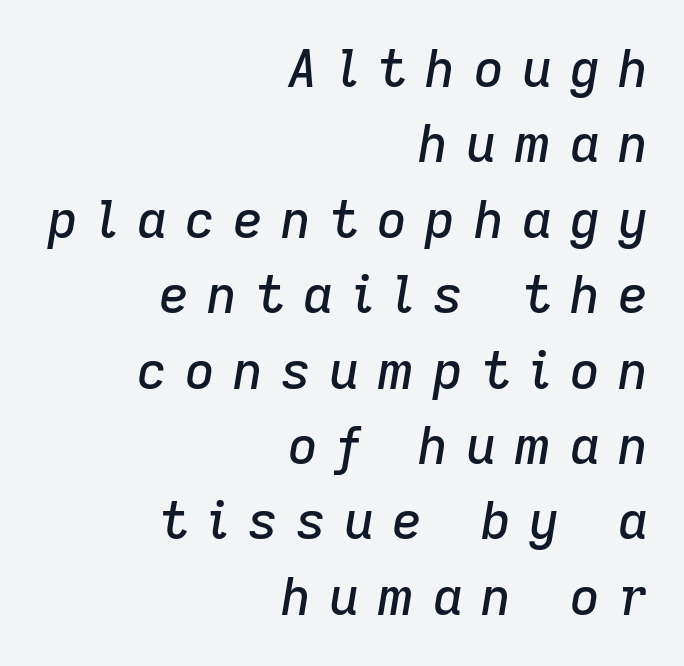
Q: Is the text italic (slanted)? A: Yes, it leans right by about 9 degrees.
Q: Is the text underlined? A: No.
Q: How is the paragraph aligned? A: Right-aligned.
Q: Is the spacing between letters normal or unusually wide? A: Unusually wide.
Q: Is the spacing between lines tight, normal or loose? A: Normal.
Q: Width (condensed, normal, or wide)? A: Normal.
Q: Stroke contrast? A: Low.
Q: x-height? A: Medium.
Q: Monospaced? A: No.
